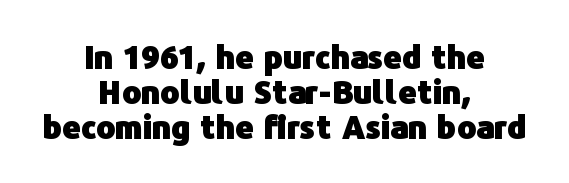
The image shows 32 px heavy sans-serif type, upright; set centered, tight line spacing (1.09x), normal letter spacing, not underlined; low stroke contrast and a medium x-height.
